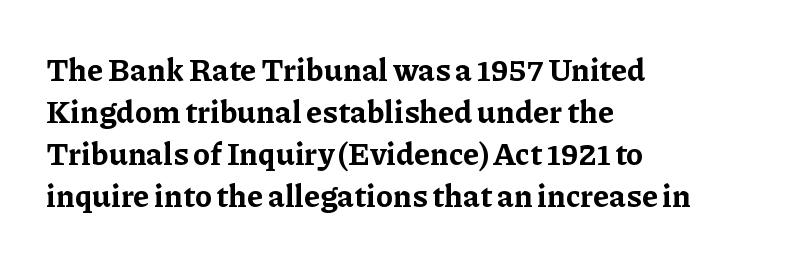
Teacher's note: observe the even left margin — that is flush-left alignment. The passage shown has conventional tracking throughout. Whoever set this chose a conventional vertical rhythm. Each letter keeps its own natural width here, so spacing adapts to shape.
